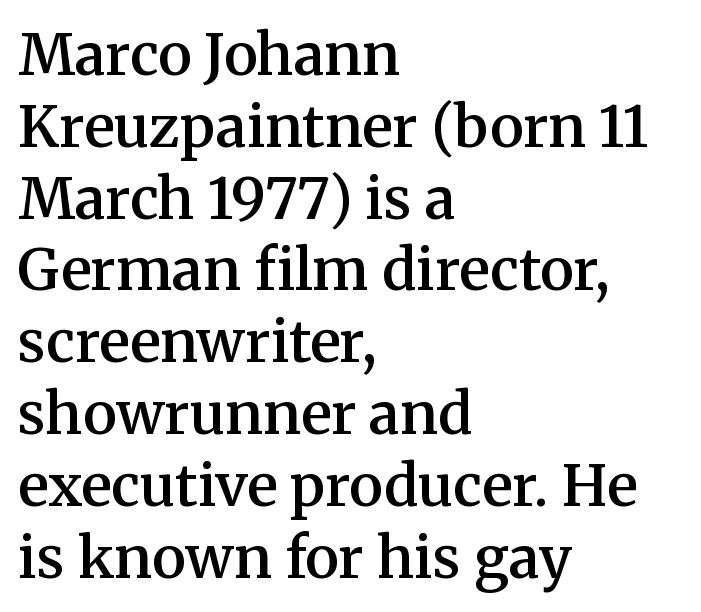
{"serif": "yes", "italic": "no", "bold": "semi", "weight": "semibold", "width": "normal", "stroke_contrast": "medium", "x_height": "medium", "monospaced": "no", "underline": "no", "align": "left", "line_spacing": "normal", "line_spacing_ratio": 1.26, "letter_spacing": "normal", "letter_spacing_em": 0.0, "glyph_px": 57}
